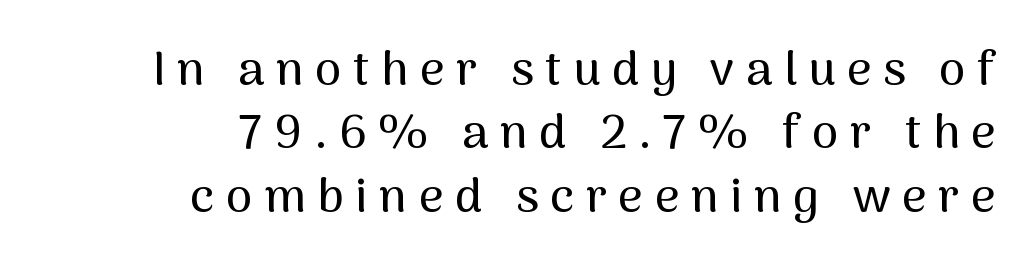
This sample uses a sans-serif face. The passage is arranged like a letterhead date or caption credit — flush right. A typesetter would call this heavily tracked-out type. A bare baseline throughout the passage. Do the letters lean? They stand straight.
